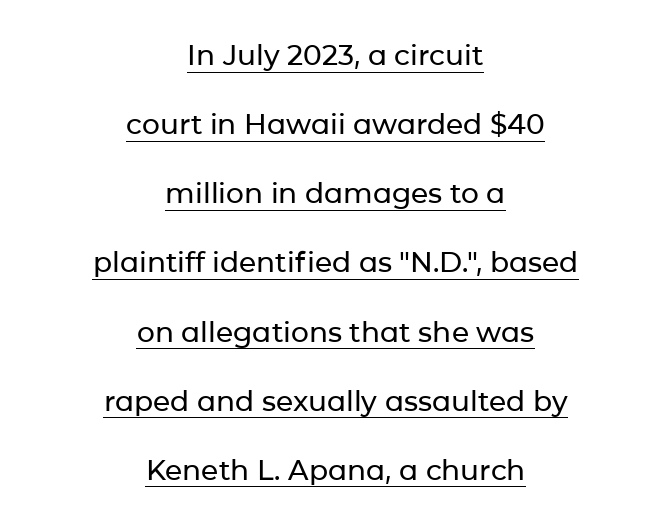
The image shows 28 px sans-serif type, upright; set centered, loose line spacing (2.47x), normal letter spacing, underlined; low stroke contrast and a medium x-height.
